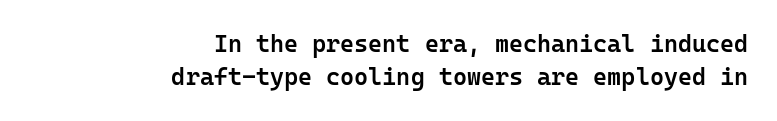
Q: Is the text bold? A: Semi-bold.
Q: Is the text italic (slanted)? A: No, it is upright.
Q: Is the text underlined? A: No.
Q: How is the paragraph aligned? A: Right-aligned.
Q: Is the spacing between letters normal or unusually wide? A: Normal.
Q: Is the spacing between lines tight, normal or loose? A: Normal.
